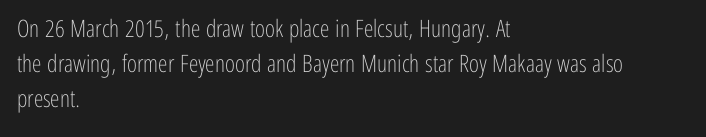
Q: Is the text bold? A: No.
Q: Is the text italic (slanted)? A: No, it is upright.
Q: Is the text underlined? A: No.
Q: How is the paragraph aligned? A: Left-aligned.
Q: Is the spacing between letters normal or unusually wide? A: Normal.
Q: Is the spacing between lines tight, normal or loose? A: Normal.
